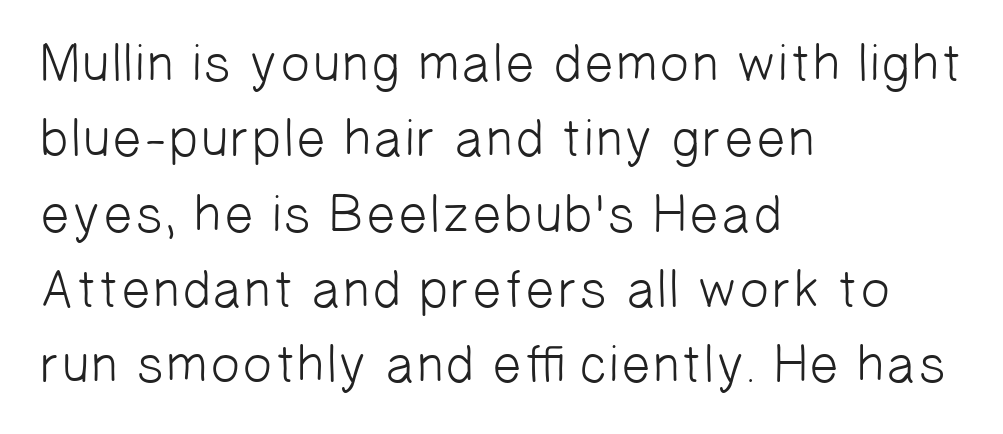
The image shows 53 px light sans-serif type; set left-aligned, normal line spacing (1.42x), normal letter spacing, not underlined; low stroke contrast and a medium x-height.
